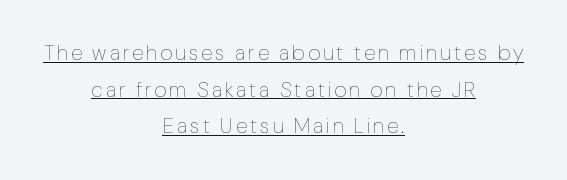
Q: Is the text bold? A: No.
Q: Is the text italic (slanted)? A: No, it is upright.
Q: Is the text underlined? A: Yes.
Q: How is the paragraph aligned? A: Centered.
